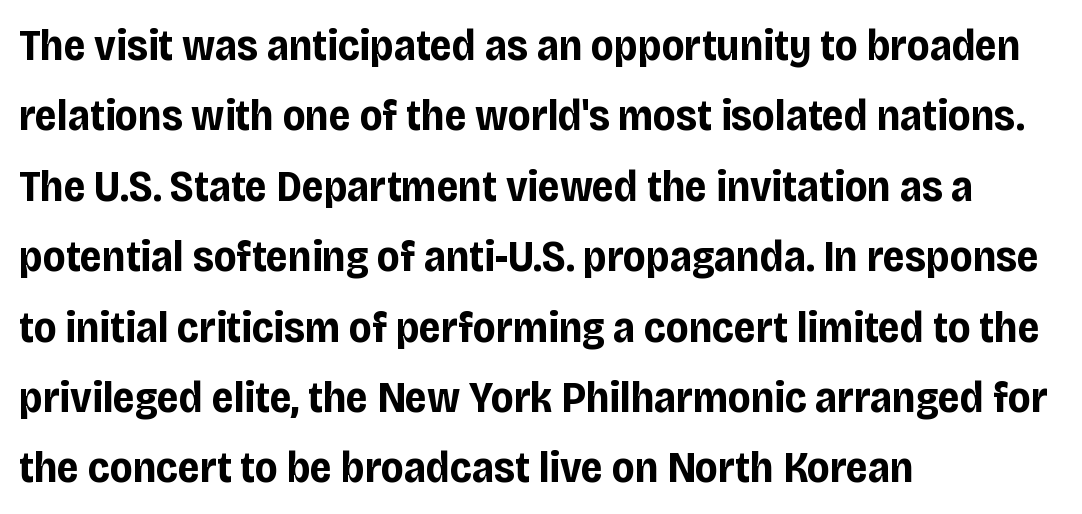
Each new line begins a customary step beneath the previous one. This sample is left-justified, so line endings fall wherever the words run out. Is there any slant? The stems are plumb. Is this a sans? Yes — the strokes have no serifs. The letters advance in unequal steps, a hallmark of proportional type. The font is running at its bold setting.
